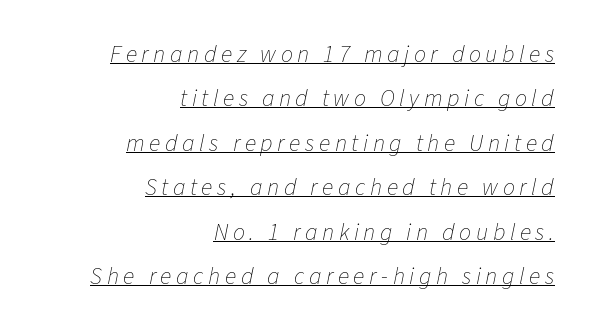
{"italic": "yes", "lean": "right", "slant_degrees": 11, "bold": "no", "underline": "yes", "align": "right", "line_spacing_ratio": 1.85, "glyph_px": 24}
